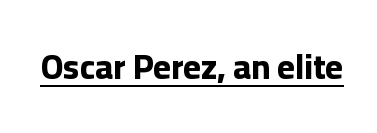
Plenty of ink on the page — the face is bold. Looks like regular typesetting: each glyph gets only the width it needs. Standard letterfit; no display-style spreading of the glyphs. Ordinary non-slanted type is in use. Underlining? Definitely there. The designer went with a sans here, leaving each stem footless.
